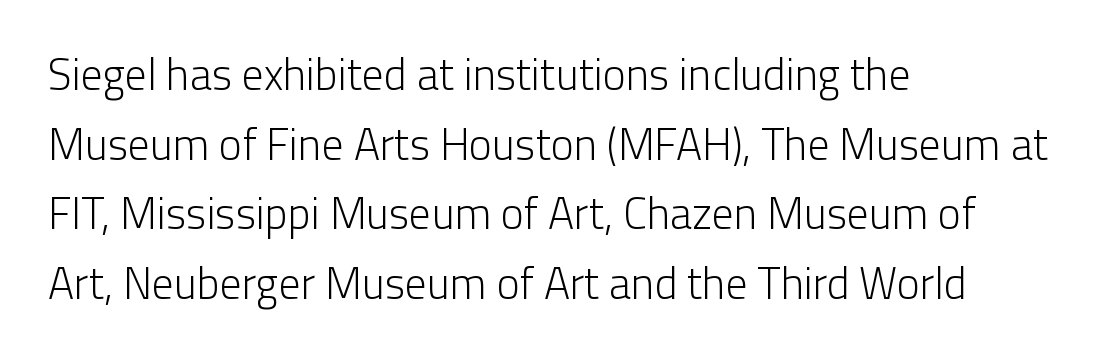
The image shows 44 px light sans-serif type, upright; set left-aligned, normal line spacing (1.58x), normal letter spacing, not underlined; low stroke contrast and a medium x-height.
